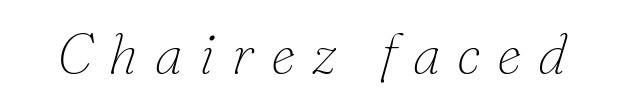
{"serif": "yes", "italic": "yes", "lean": "right", "slant_degrees": 16, "bold": "no", "weight": "thin", "width": "normal", "stroke_contrast": "low", "x_height": "small", "monospaced": "no", "underline": "no", "letter_spacing": "wide", "letter_spacing_em": 0.3, "glyph_px": 56}
